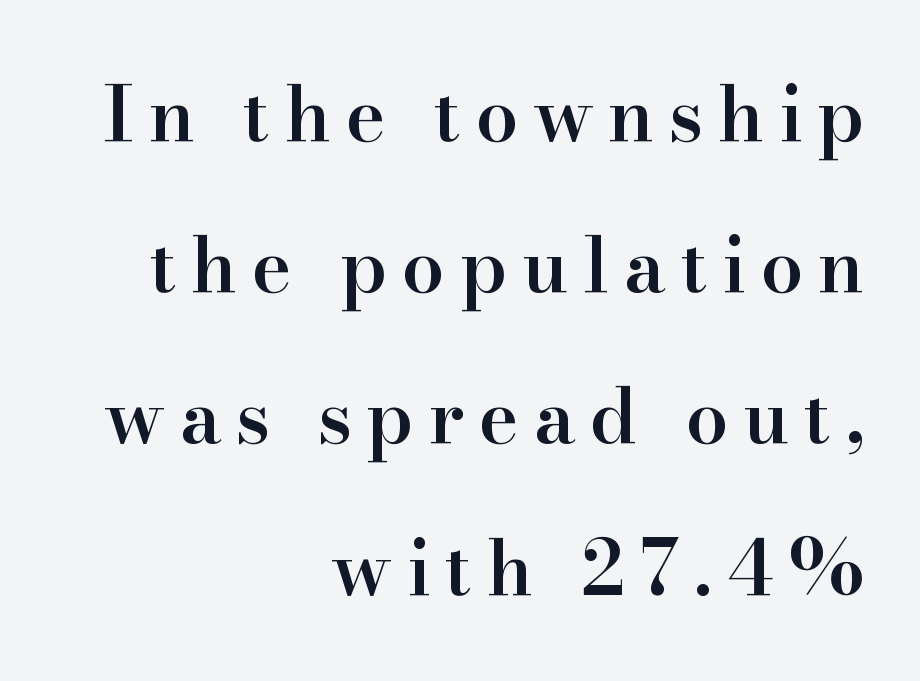
{"serif": "yes", "italic": "no", "bold": "semi", "weight": "semibold", "width": "normal", "stroke_contrast": "high", "x_height": "small", "monospaced": "no", "underline": "no", "align": "right", "line_spacing": "loose", "line_spacing_ratio": 1.99, "glyph_px": 76}
